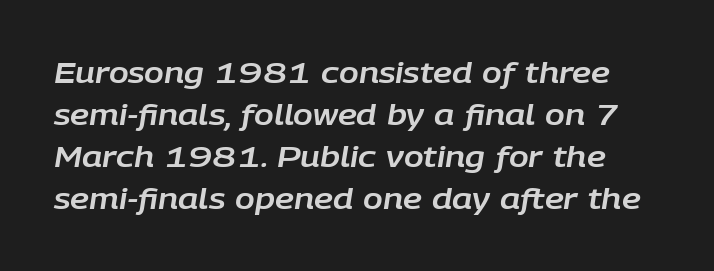
Q: Is the text italic (slanted)? A: Yes, it leans right by about 9 degrees.
Q: Is the text underlined? A: No.
Q: Is the spacing between letters normal or unusually wide? A: Normal.
Q: Is the spacing between lines tight, normal or loose? A: Normal.
Q: Width (condensed, normal, or wide)? A: Normal.
Q: Stroke contrast? A: Low.
Q: x-height? A: Large.
Q: Monospaced? A: No.
